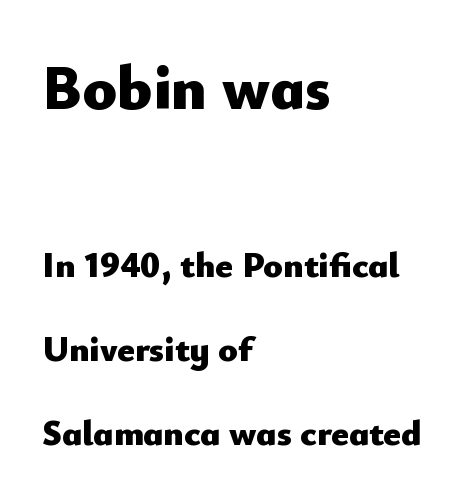
This rendering employs a face without finishing strokes, i.e., a sans-serif. Quick note: underline off. Compared with an ordinary text face, these strokes are far heavier — a full bold. Caption: upper text group enlarged, lower text group reduced.
